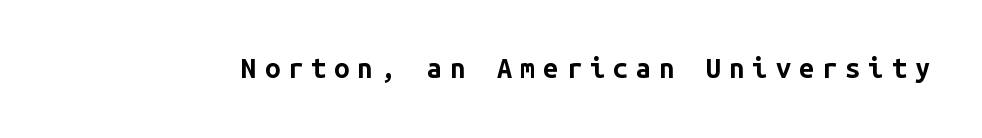
{"italic": "no", "bold": "yes", "underline": "no", "letter_spacing": "wide", "letter_spacing_em": 0.3, "glyph_px": 27}
